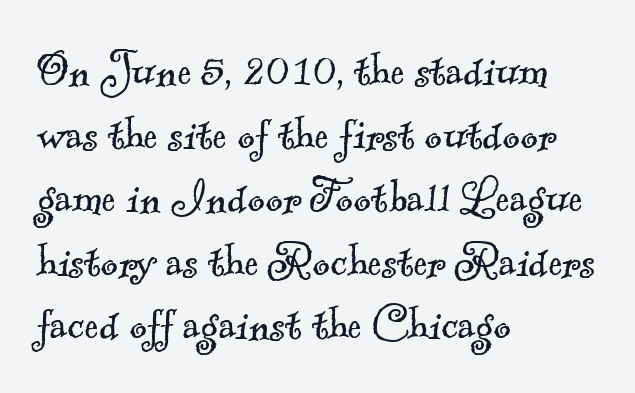
Q: Is the text bold? A: No.
Q: Is the typeface a serif or a sans-serif typeface? A: Serif.
Q: Is the text underlined? A: No.
Q: How is the paragraph aligned? A: Left-aligned.
Q: Is the spacing between letters normal or unusually wide? A: Normal.
Q: Width (condensed, normal, or wide)? A: Normal.
Q: x-height? A: Small.
Q: Monospaced? A: No.
